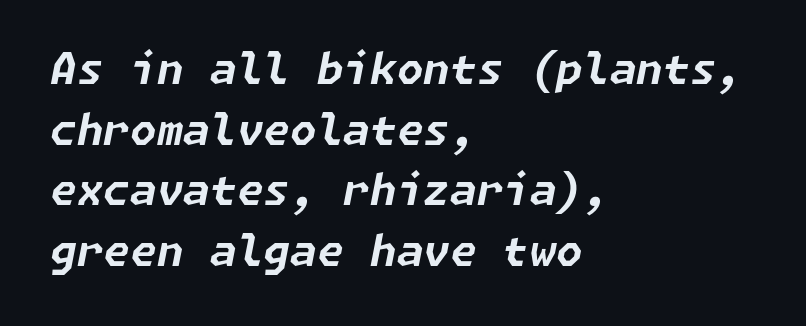
The image shows 43 px bold type, italic (leaning right); set left-aligned, normal line spacing (1.41x), normal letter spacing, not underlined; low stroke contrast and a medium x-height.
